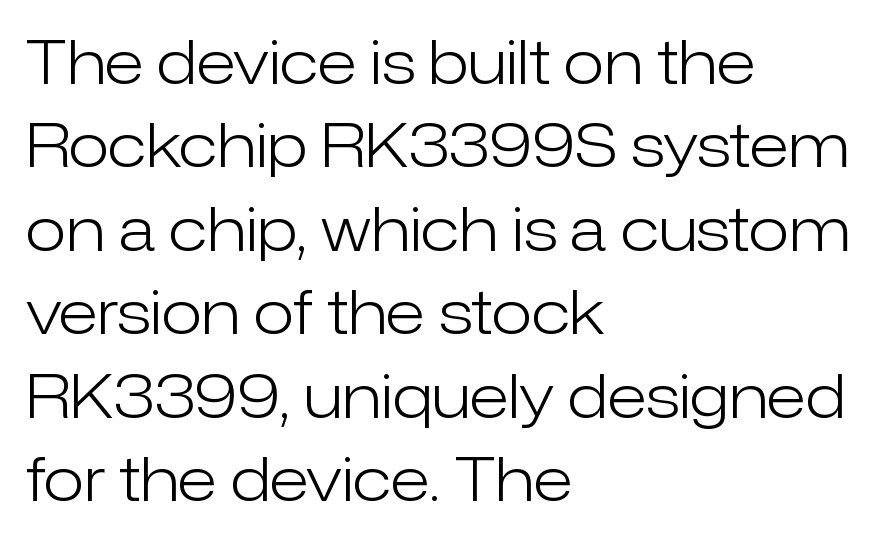
Q: Is the text bold? A: No.
Q: Is the text italic (slanted)? A: No, it is upright.
Q: Is the typeface a serif or a sans-serif typeface? A: Sans-serif.
Q: Is the text underlined? A: No.
Q: How is the paragraph aligned? A: Left-aligned.
Q: Is the spacing between letters normal or unusually wide? A: Normal.
Q: Is the spacing between lines tight, normal or loose? A: Normal.
Q: Width (condensed, normal, or wide)? A: Normal.
Q: Stroke contrast? A: Low.
Q: x-height? A: Medium.
Q: Monospaced? A: No.
